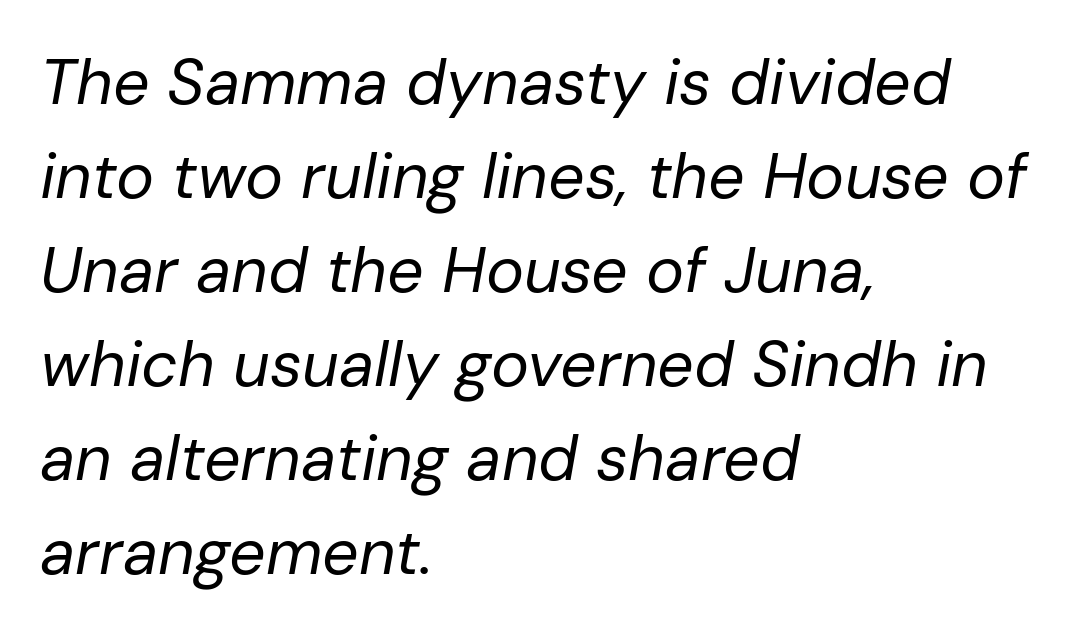
The image shows 64 px regular-weight type, italic (leaning right); set left-aligned, normal line spacing (1.47x), normal letter spacing, not underlined; low stroke contrast and a medium x-height.
